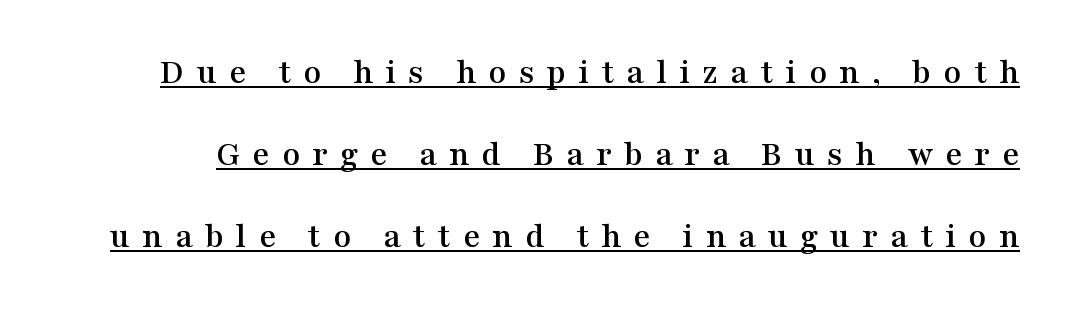
Q: Is the text italic (slanted)? A: No, it is upright.
Q: Is the typeface a serif or a sans-serif typeface? A: Serif.
Q: Is the text underlined? A: Yes.
Q: Is the spacing between letters normal or unusually wide? A: Unusually wide.
Q: Is the spacing between lines tight, normal or loose? A: Loose.
Q: Width (condensed, normal, or wide)? A: Wide.
Q: Stroke contrast? A: Medium.
Q: x-height? A: Medium.
Q: Monospaced? A: No.
